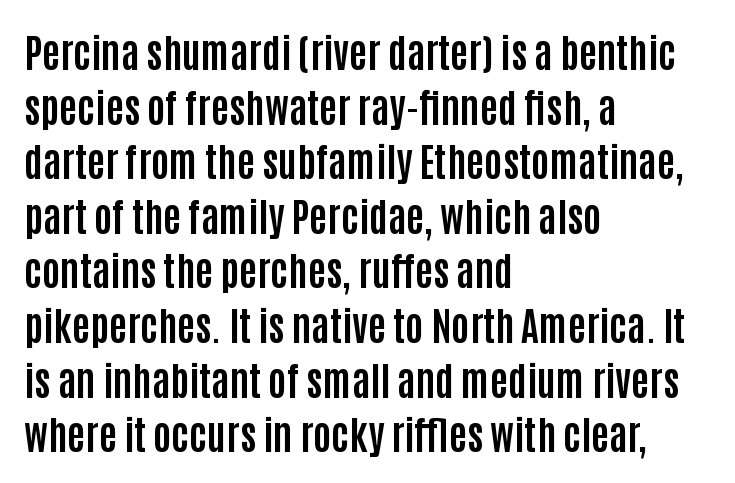
Students, observe: this is what conventionally led text looks like. Nope, not italic — everything's standing straight. A typesetter would call this proportional, since set widths differ per character. Each word holds together tightly as a unit, with standard inter-letter gaps. The lines in this sample share a left origin and differ only in where they stop.
